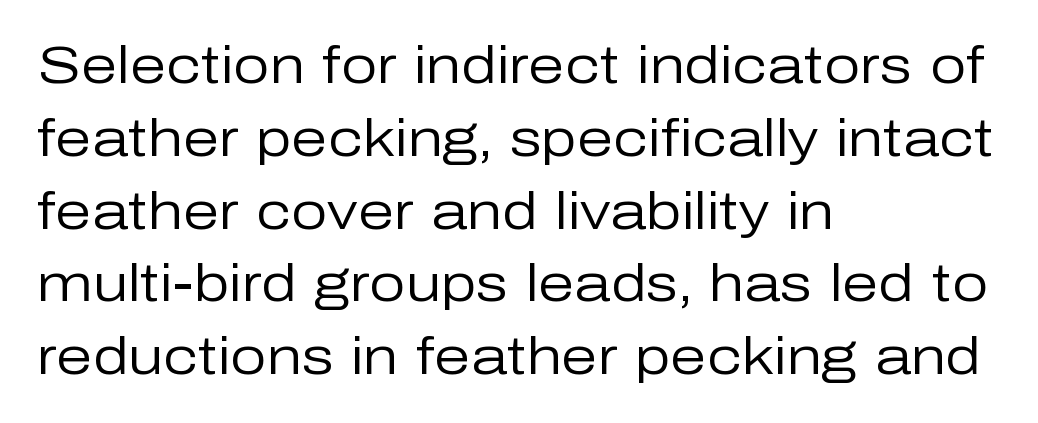
Q: Is the text bold? A: No.
Q: Is the text italic (slanted)? A: No, it is upright.
Q: Is the typeface a serif or a sans-serif typeface? A: Sans-serif.
Q: Is the text underlined? A: No.
Q: How is the paragraph aligned? A: Left-aligned.
Q: Is the spacing between letters normal or unusually wide? A: Normal.
Q: Is the spacing between lines tight, normal or loose? A: Normal.
Q: Width (condensed, normal, or wide)? A: Normal.
Q: Stroke contrast? A: Low.
Q: x-height? A: Medium.
Q: Monospaced? A: No.
